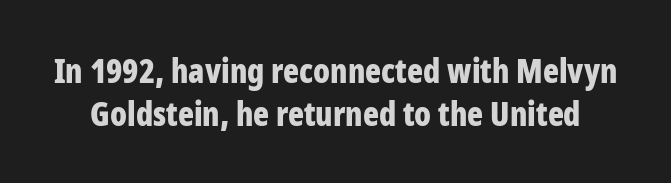
The leading is moderate, giving the passage an even texture. Stroke thickness is high; the sample reads as a true bold. Each letter's strokes conclude bluntly, with no projecting serifs. The string is rendered with underlining switched off.
